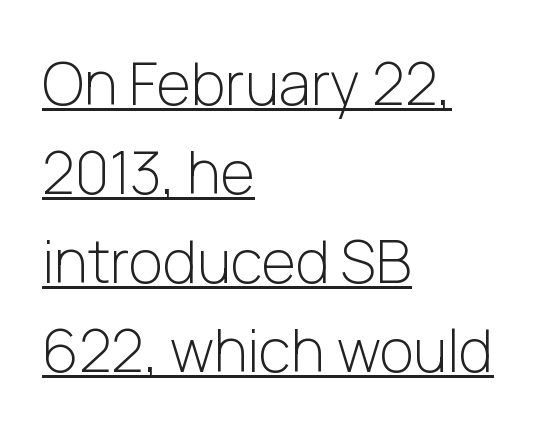
The image shows 59 px light sans-serif type, upright; set left-aligned, normal line spacing (1.51x), normal letter spacing, underlined; low stroke contrast and a medium x-height.
